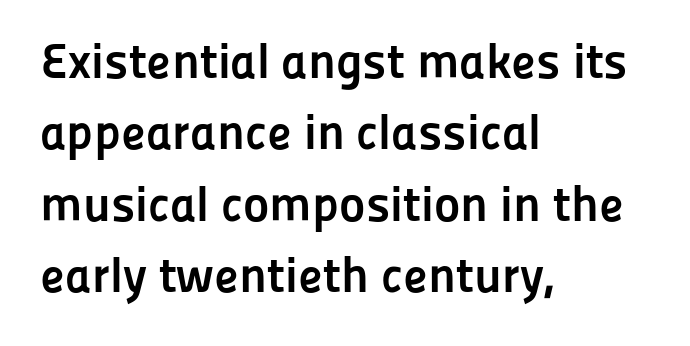
Q: Is the text bold? A: Yes.
Q: Is the text italic (slanted)? A: No, it is upright.
Q: Is the typeface a serif or a sans-serif typeface? A: Sans-serif.
Q: Is the text underlined? A: No.
Q: How is the paragraph aligned? A: Left-aligned.
Q: Is the spacing between letters normal or unusually wide? A: Normal.
Q: Is the spacing between lines tight, normal or loose? A: Normal.
Q: Width (condensed, normal, or wide)? A: Normal.
Q: Stroke contrast? A: Low.
Q: x-height? A: Medium.
Q: Monospaced? A: No.
